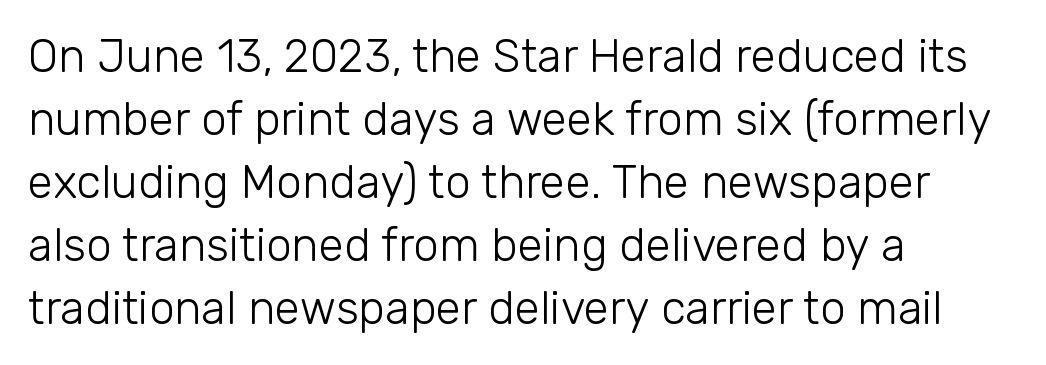
Q: Is the text bold? A: No.
Q: Is the text italic (slanted)? A: No, it is upright.
Q: Is the typeface a serif or a sans-serif typeface? A: Sans-serif.
Q: Is the text underlined? A: No.
Q: How is the paragraph aligned? A: Left-aligned.
Q: Is the spacing between letters normal or unusually wide? A: Normal.
Q: Is the spacing between lines tight, normal or loose? A: Normal.
Q: Width (condensed, normal, or wide)? A: Normal.
Q: Stroke contrast? A: Low.
Q: x-height? A: Medium.
Q: Monospaced? A: No.
